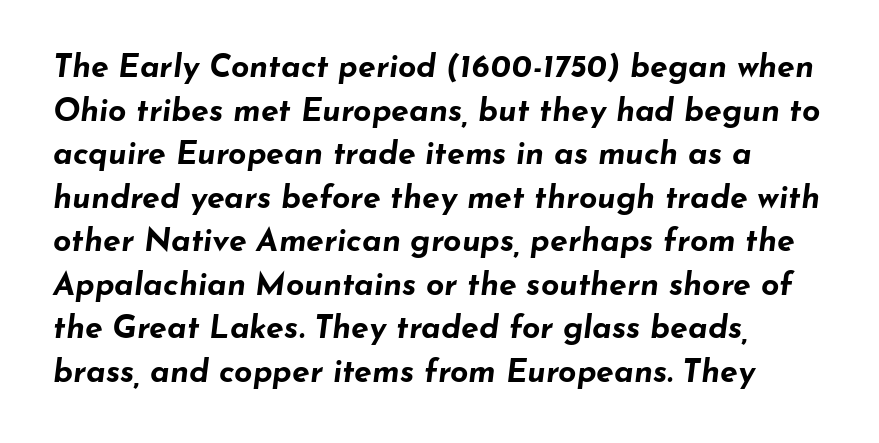
No extra tracking has been applied to these lines. Horizontal bands of white between lines are of average thickness. These lines carry a lot of weight — the face is fully bold. Has an underline been added? It has not. This sample has the flowing, uneven cadence of proportional lettering. The passage shown leans; its letterforms are oblique.
